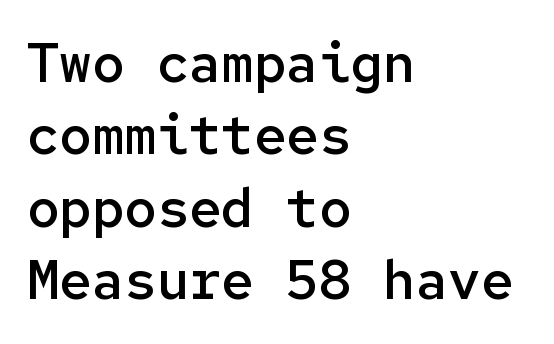
{"serif": "no", "italic": "no", "bold": "semi", "weight": "semibold", "width": "normal", "stroke_contrast": "low", "x_height": "medium", "monospaced": "yes", "underline": "no", "align": "left", "line_spacing": "normal", "line_spacing_ratio": 1.34, "letter_spacing": "normal", "letter_spacing_em": 0.0, "glyph_px": 54}
